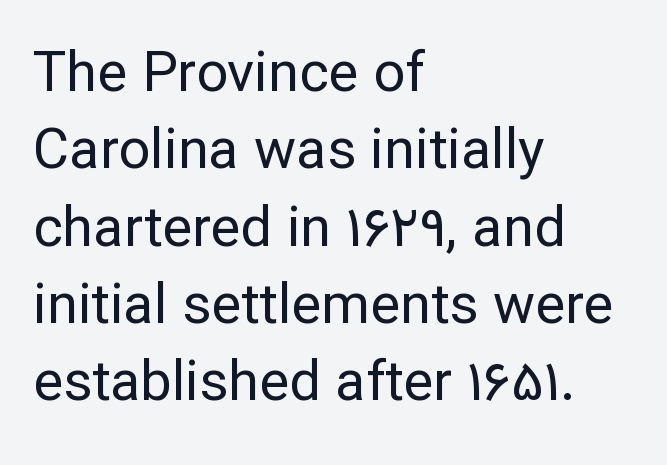
Q: Is the text bold? A: No.
Q: Is the text italic (slanted)? A: No, it is upright.
Q: Is the typeface a serif or a sans-serif typeface? A: Sans-serif.
Q: Is the text underlined? A: No.
Q: How is the paragraph aligned? A: Left-aligned.
Q: Is the spacing between letters normal or unusually wide? A: Normal.
Q: Is the spacing between lines tight, normal or loose? A: Normal.
Q: Width (condensed, normal, or wide)? A: Normal.
Q: Stroke contrast? A: Low.
Q: x-height? A: Medium.
Q: Monospaced? A: No.
